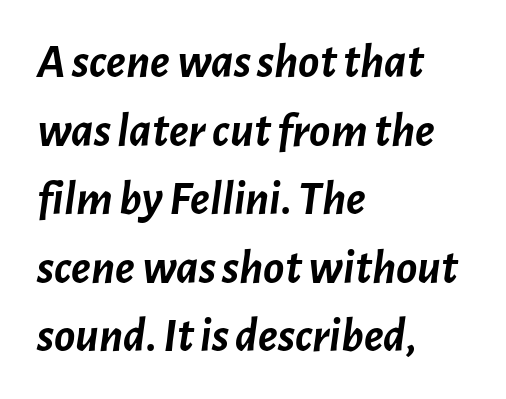
{"italic": "yes", "lean": "right", "slant_degrees": 7, "bold": "yes", "weight": "semibold", "width": "normal", "stroke_contrast": "low", "x_height": "medium", "monospaced": "no", "underline": "no", "align": "left", "line_spacing": "normal", "line_spacing_ratio": 1.4, "letter_spacing": "normal", "letter_spacing_em": 0.0, "glyph_px": 49}
